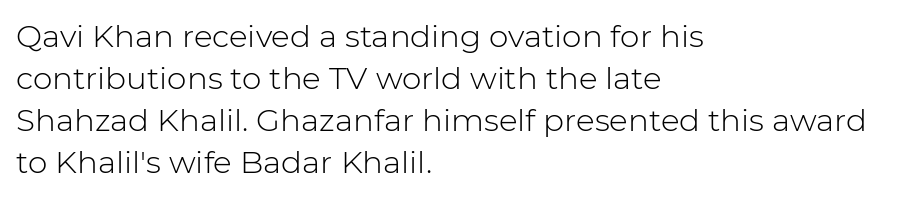
Is there any slant? The stems are plumb. The rendering uses a moderate line-height, typical for paragraphs. The rendering shows plain stroke endings on the letterforms — a sans-serif design. A clean baseline with only descenders dipping below it.
